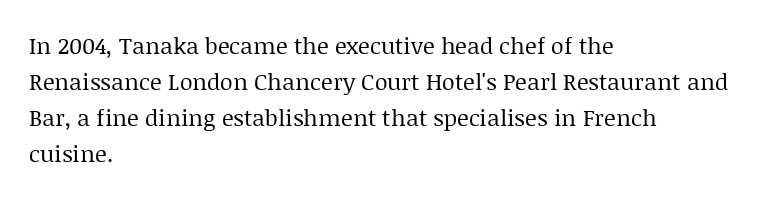
Nothing unusual about the tracking: characters are spaced as the font intends. The typesetter chose a ragged-right arrangement here. Vertical strokes here are truly vertical. In terms of leading, this rendering sits right in the middle.
